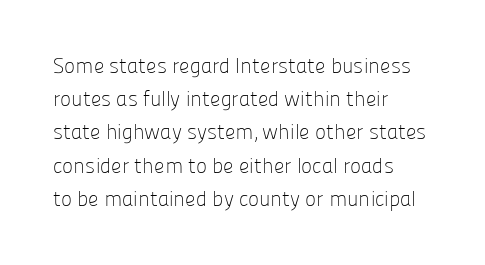
The image shows 21 px text type, upright; set left-aligned, normal line spacing (1.58x), normal letter spacing, not underlined.
